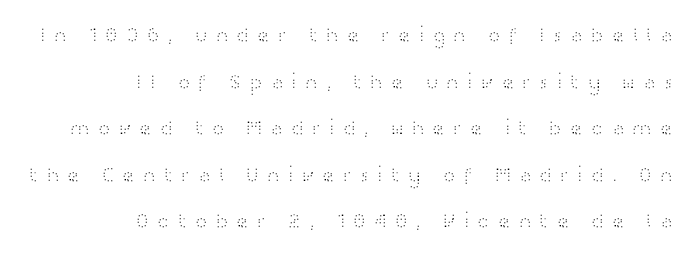
The image shows 21 px text type, upright; set right-aligned, loose line spacing (2.22x), unusually wide letter spacing (+0.32 em), not underlined.
